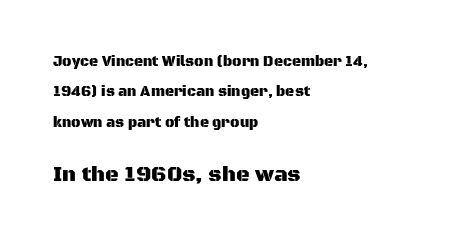
Q: Is the text italic (slanted)? A: No, it is upright.
Q: Is the text underlined? A: No.
Q: How is the paragraph aligned? A: Left-aligned.
Q: Is the spacing between letters normal or unusually wide? A: Normal.
Q: Is the spacing between lines tight, normal or loose? A: Loose.
Q: Which block of text is set in a larger size, the first (top) or the second (bottom)? A: The second (bottom) one.
